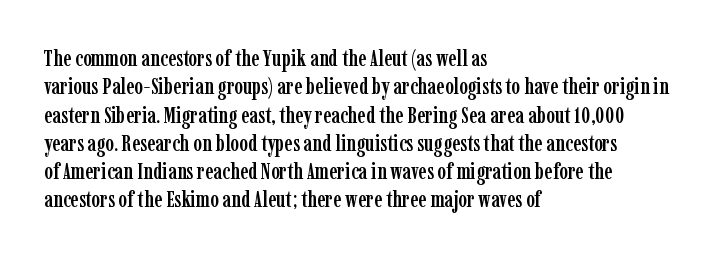
The image shows 23 px text type, upright; set left-aligned, line spacing 1.23x, normal letter spacing, not underlined.
